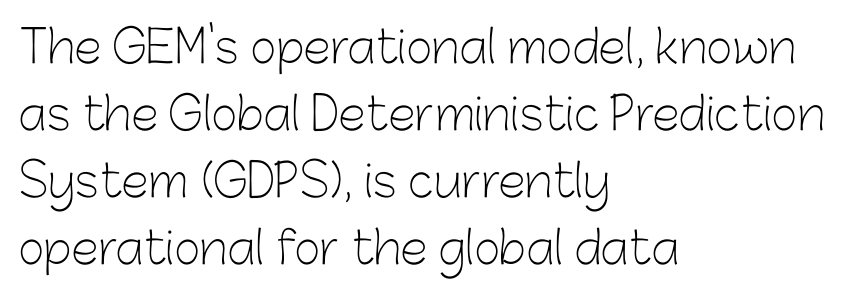
Q: Is the text bold? A: No.
Q: Is the text italic (slanted)? A: No, it is upright.
Q: Is the typeface a serif or a sans-serif typeface? A: Sans-serif.
Q: Is the text underlined? A: No.
Q: How is the paragraph aligned? A: Left-aligned.
Q: Is the spacing between letters normal or unusually wide? A: Normal.
Q: Is the spacing between lines tight, normal or loose? A: Normal.
Q: Width (condensed, normal, or wide)? A: Normal.
Q: Stroke contrast? A: Low.
Q: x-height? A: Medium.
Q: Monospaced? A: No.
